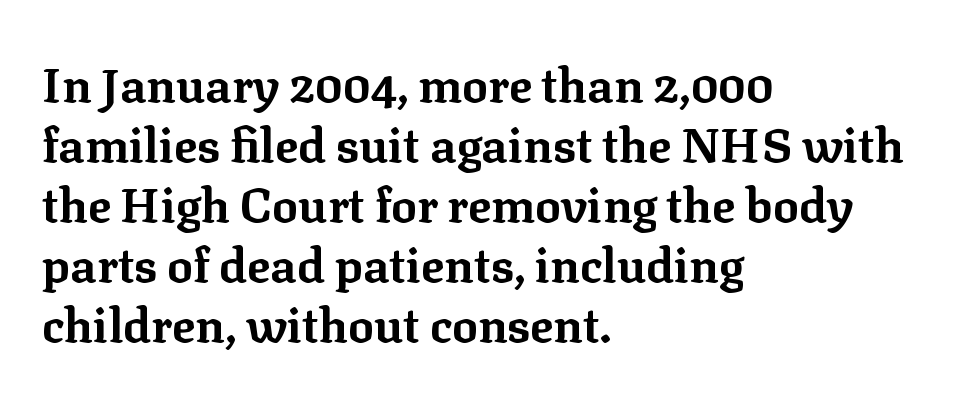
Nobody drew a line under any word here. The letters stand straight up with perfectly vertical stems. The type family on display is of the serif kind. Each word holds together tightly as a unit, with standard inter-letter gaps.
